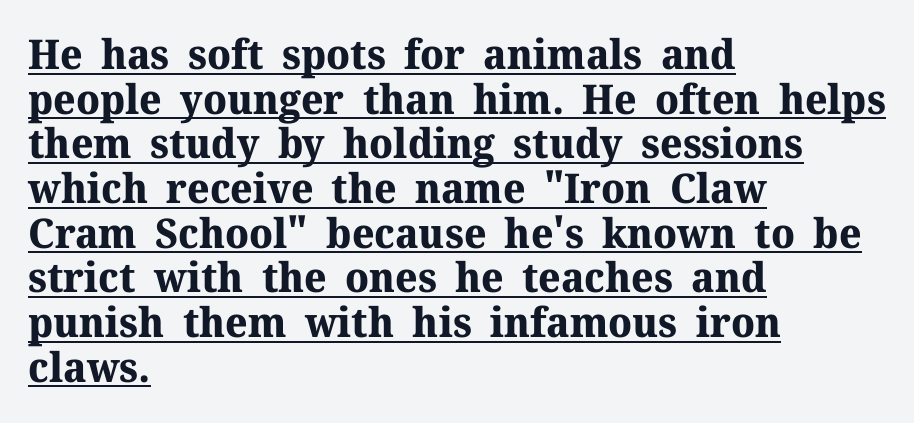
The image shows 41 px bold serif type, upright; set left-aligned, tight line spacing (1.09x), normal letter spacing, underlined; medium stroke contrast and a medium x-height.
